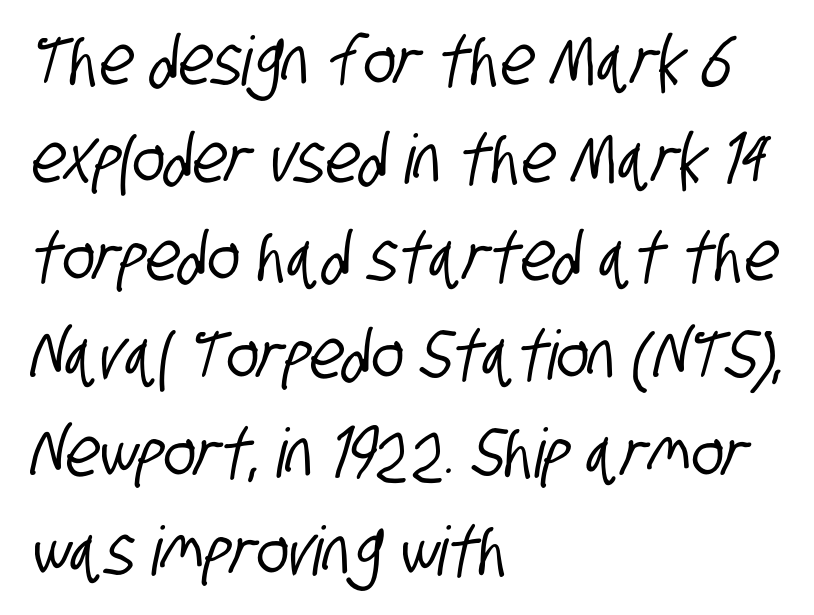
{"serif": "no", "width": "condensed", "stroke_contrast": "low", "x_height": "large", "monospaced": "no", "underline": "no", "align": "left", "line_spacing": "normal", "line_spacing_ratio": 1.44, "letter_spacing": "normal", "letter_spacing_em": 0.0, "glyph_px": 68}
